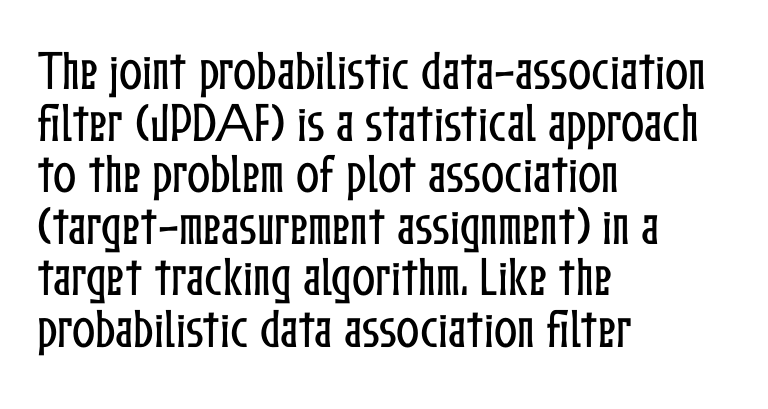
{"italic": "no", "width": "condensed", "stroke_contrast": "low", "x_height": "medium", "monospaced": "no", "underline": "no", "align": "left", "line_spacing_ratio": 1.2, "letter_spacing": "normal", "letter_spacing_em": 0.0, "glyph_px": 43}
